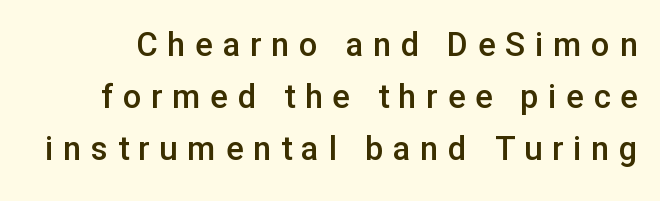
{"serif": "no", "italic": "no", "bold": "semi", "weight": "semibold", "width": "normal", "stroke_contrast": "low", "x_height": "medium", "monospaced": "no", "underline": "no", "line_spacing": "normal", "line_spacing_ratio": 1.58, "letter_spacing": "wide", "letter_spacing_em": 0.29, "glyph_px": 33}
